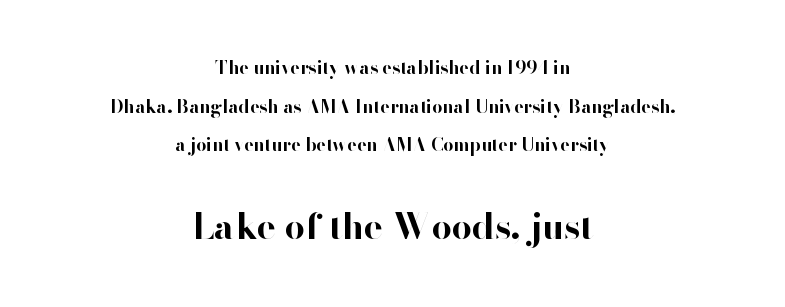
Q: Is the text bold? A: Yes.
Q: Is the text italic (slanted)? A: No, it is upright.
Q: Is the typeface a serif or a sans-serif typeface? A: Sans-serif.
Q: Is the text underlined? A: No.
Q: How is the paragraph aligned? A: Centered.
Q: Is the spacing between letters normal or unusually wide? A: Normal.
Q: Is the spacing between lines tight, normal or loose? A: Loose.
Q: Which block of text is set in a larger size, the first (top) or the second (bottom)? A: The second (bottom) one.
Q: Width (condensed, normal, or wide)? A: Normal.
Q: Stroke contrast? A: High.
Q: x-height? A: Small.
Q: Monospaced? A: No.
